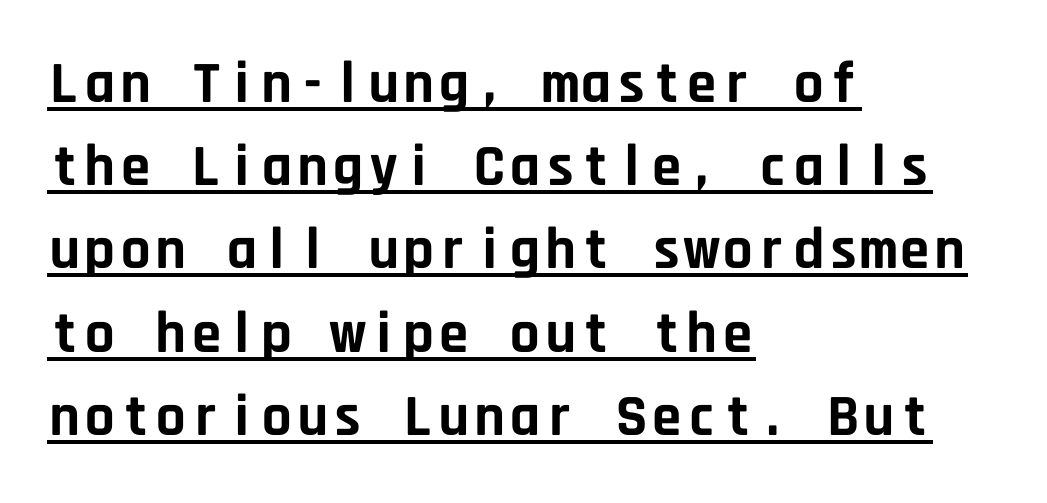
Q: Is the text bold? A: Yes.
Q: Is the text italic (slanted)? A: No, it is upright.
Q: Is the typeface a serif or a sans-serif typeface? A: Sans-serif.
Q: Is the text underlined? A: Yes.
Q: How is the paragraph aligned? A: Left-aligned.
Q: Is the spacing between letters normal or unusually wide? A: Normal.
Q: Is the spacing between lines tight, normal or loose? A: Normal.
Q: Width (condensed, normal, or wide)? A: Normal.
Q: Stroke contrast? A: Low.
Q: x-height? A: Large.
Q: Monospaced? A: Yes.
